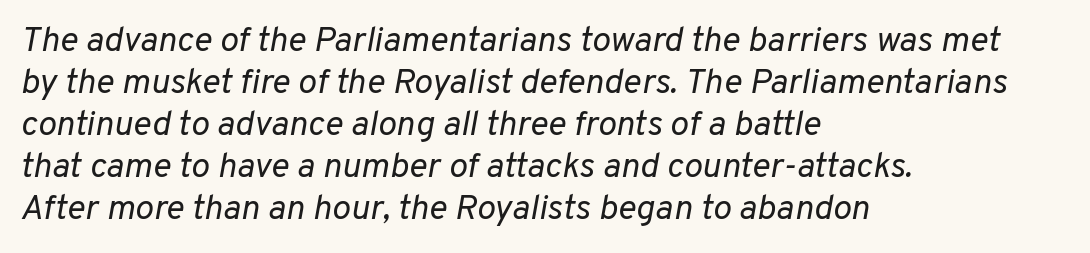
{"italic": "yes", "lean": "right", "slant_degrees": 10, "bold": "no", "weight": "regular", "width": "normal", "stroke_contrast": "low", "x_height": "medium", "monospaced": "no", "underline": "no", "align": "left", "line_spacing_ratio": 1.2, "letter_spacing": "normal", "letter_spacing_em": 0.0, "glyph_px": 35}
